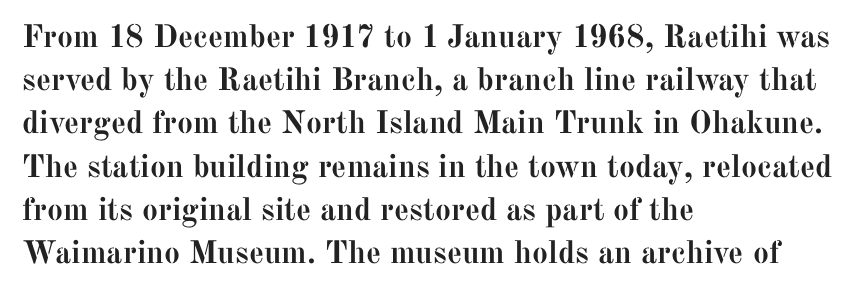
Q: Is the text bold? A: Yes.
Q: Is the text italic (slanted)? A: No, it is upright.
Q: Is the typeface a serif or a sans-serif typeface? A: Serif.
Q: Is the text underlined? A: No.
Q: How is the paragraph aligned? A: Left-aligned.
Q: Is the spacing between letters normal or unusually wide? A: Normal.
Q: Is the spacing between lines tight, normal or loose? A: Normal.
Q: Width (condensed, normal, or wide)? A: Normal.
Q: Stroke contrast? A: Medium.
Q: x-height? A: Medium.
Q: Monospaced? A: No.
